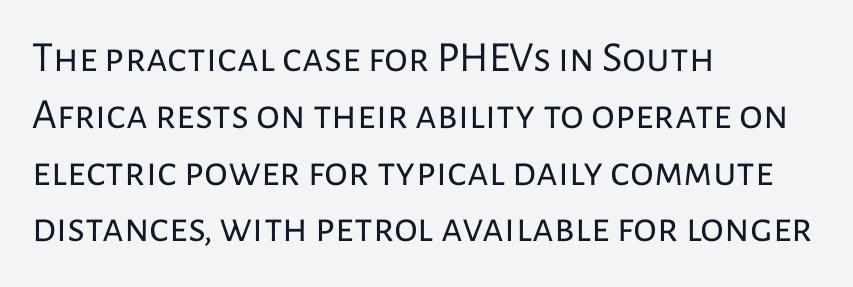
You could not count columns in this text — the font is proportionally spaced. The type sits square on the baseline with zero lean. Decoration check: the copy has no underline. One-word summary of the alignment: left. Does the type have serifs? No, each stem ends abruptly. The font sits on the lighter half of the weight spectrum, regular included.
